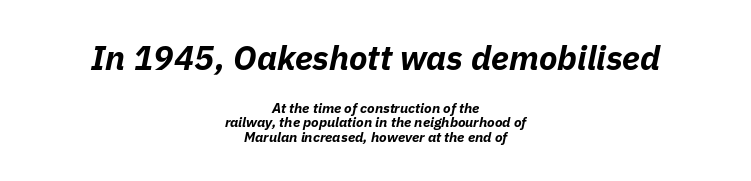
In terms of leading, this rendering errs on the cramped side. The more generous point size was reserved for the upper chunk. Characters follow at the spacing the type designer built in. Short and long lines alike share a common midpoint.
